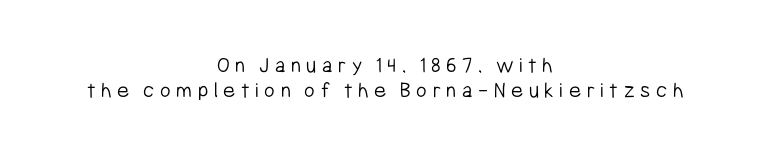
Q: Is the text bold? A: No.
Q: Is the text italic (slanted)? A: No, it is upright.
Q: Is the text underlined? A: No.
Q: How is the paragraph aligned? A: Centered.
Q: Is the spacing between letters normal or unusually wide? A: Unusually wide.
Q: Is the spacing between lines tight, normal or loose? A: Tight.
